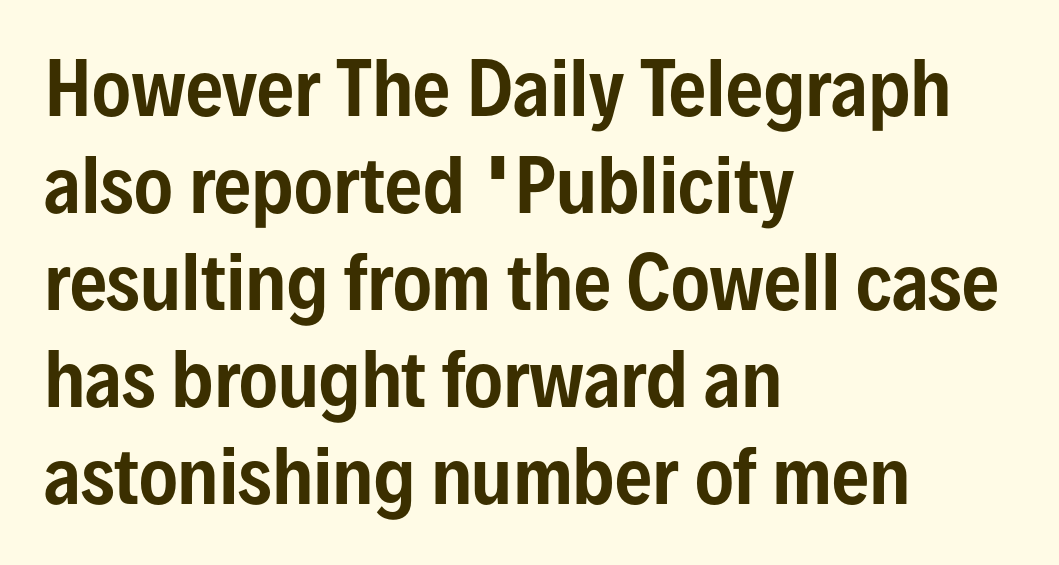
What kind of face is this? One without serifs — a sans. Interline gaps are of average width in this sample. The axis of the letterforms is exactly vertical. Glyph-to-glyph distance matches everyday printed text.
